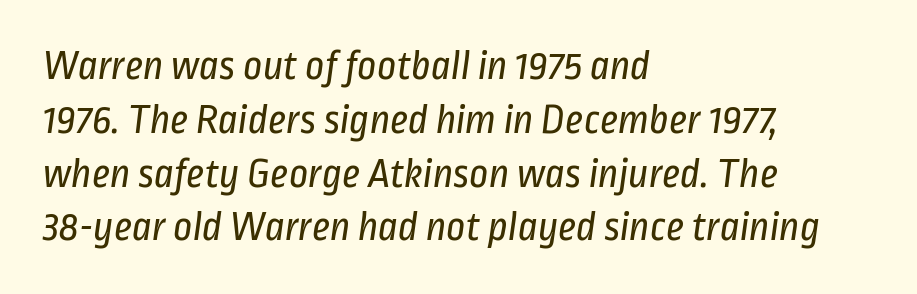
{"serif": "no", "bold": "no", "weight": "regular", "width": "condensed", "stroke_contrast": "low", "x_height": "medium", "monospaced": "no", "underline": "no", "align": "left", "line_spacing": "normal", "line_spacing_ratio": 1.28, "letter_spacing": "normal", "letter_spacing_em": 0.0, "glyph_px": 42}
